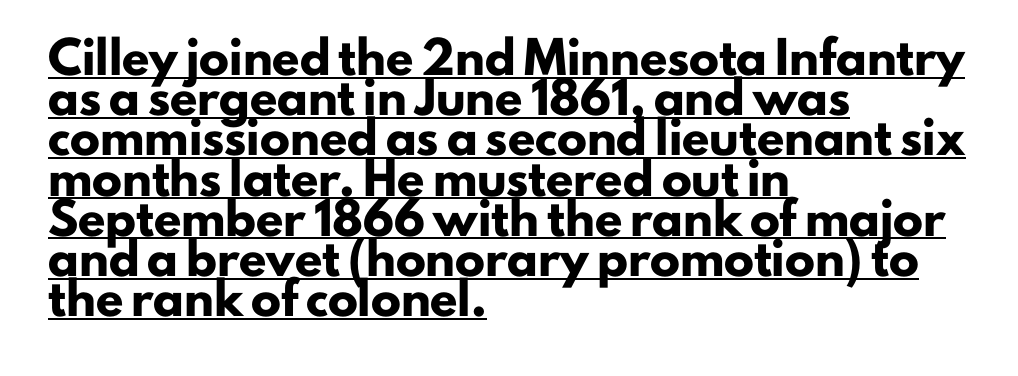
The image shows 30 px heavy sans-serif type, upright; set left-aligned, normal line spacing (1.34x), normal letter spacing, underlined; low stroke contrast and a small x-height.
